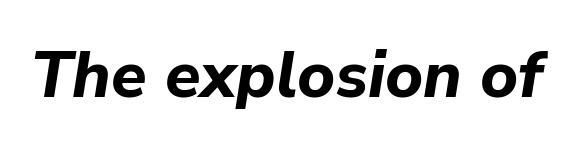
Q: Is the text bold? A: Yes.
Q: Is the text italic (slanted)? A: Yes, it leans right by about 9 degrees.
Q: Is the text underlined? A: No.
Q: Is the spacing between letters normal or unusually wide? A: Normal.
Q: Width (condensed, normal, or wide)? A: Normal.
Q: Stroke contrast? A: Low.
Q: x-height? A: Medium.
Q: Monospaced? A: No.
